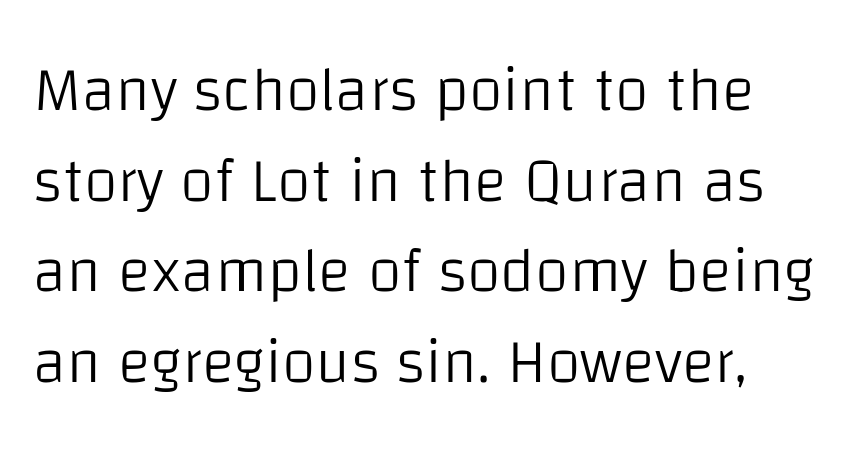
The image shows 62 px light sans-serif type, upright; set normal line spacing (1.46x), normal letter spacing, not underlined; low stroke contrast and a large x-height.
